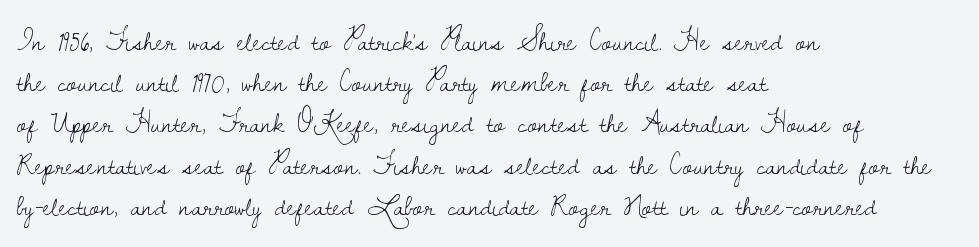
{"serif": "yes", "bold": "no", "weight": "light", "width": "normal", "stroke_contrast": "low", "x_height": "small", "monospaced": "no", "underline": "no", "align": "left", "line_spacing": "normal", "line_spacing_ratio": 1.42, "letter_spacing": "normal", "letter_spacing_em": 0.0, "glyph_px": 29}
